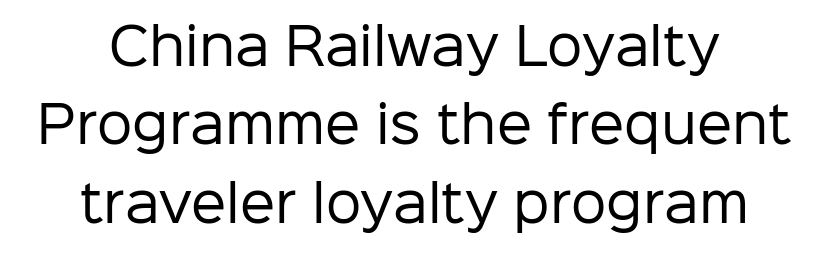
The image shows 50 px regular-weight sans-serif type, upright; set normal line spacing (1.57x), normal letter spacing, not underlined; low stroke contrast and a medium x-height.
